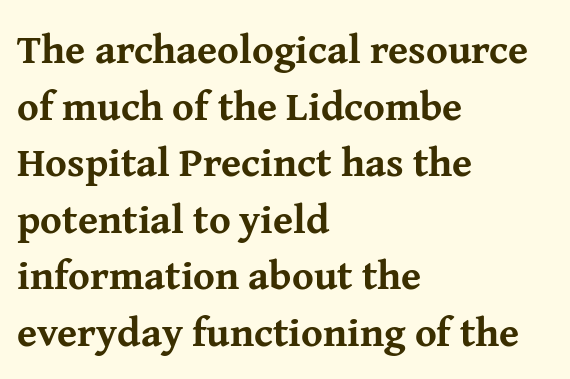
Pretty heavy lettering here — definitely bold. Vertically, the passage feels balanced, rows spaced as you'd expect. Plain, unruled lines of type. Characters remain perfectly vertical along every line. Small tapered or slab feet sit at the stroke ends, so this counts as serif. Does extra space separate the letters? No, they use regular spacing.
